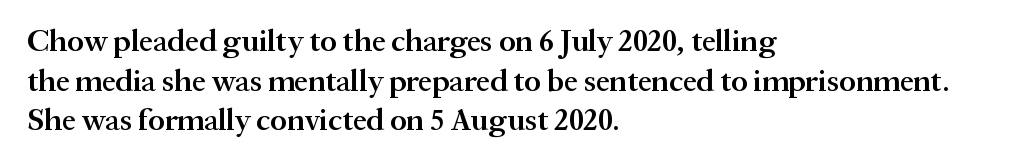
Serifs: yes, visible at the terminals of the letterforms. Short note: letters normally spaced. Do the letters lean? They stand straight. Think of a printed novel: that variable character pitch is what you see here. The zone under the glyphs is completely vacant.
